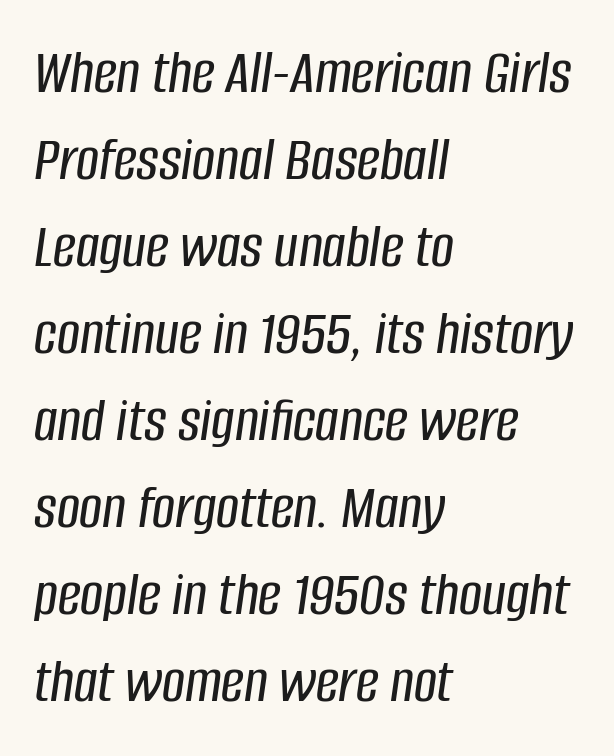
{"italic": "yes", "lean": "right", "slant_degrees": 8, "width": "condensed", "stroke_contrast": "low", "x_height": "large", "monospaced": "no", "underline": "no", "align": "left", "line_spacing": "normal", "line_spacing_ratio": 1.36, "letter_spacing": "normal", "letter_spacing_em": 0.0, "glyph_px": 64}
